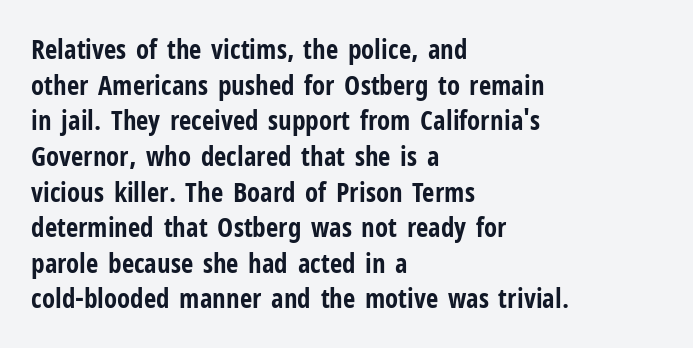
{"italic": "no", "bold": "yes", "underline": "no", "align": "left", "line_spacing": "normal", "line_spacing_ratio": 1.32, "letter_spacing": "normal", "letter_spacing_em": 0.0, "glyph_px": 27}
